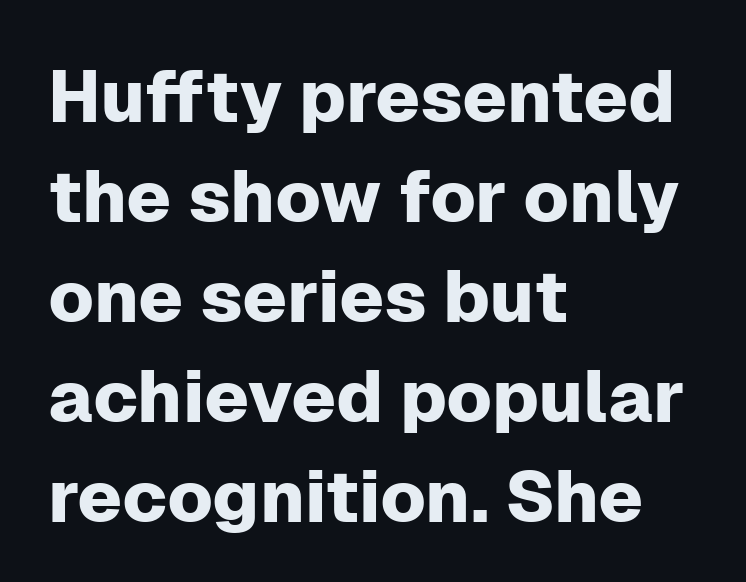
{"serif": "no", "italic": "no", "width": "normal", "stroke_contrast": "low", "x_height": "medium", "monospaced": "no", "underline": "no", "align": "left", "line_spacing": "normal", "line_spacing_ratio": 1.37, "letter_spacing": "normal", "letter_spacing_em": 0.0, "glyph_px": 73}
